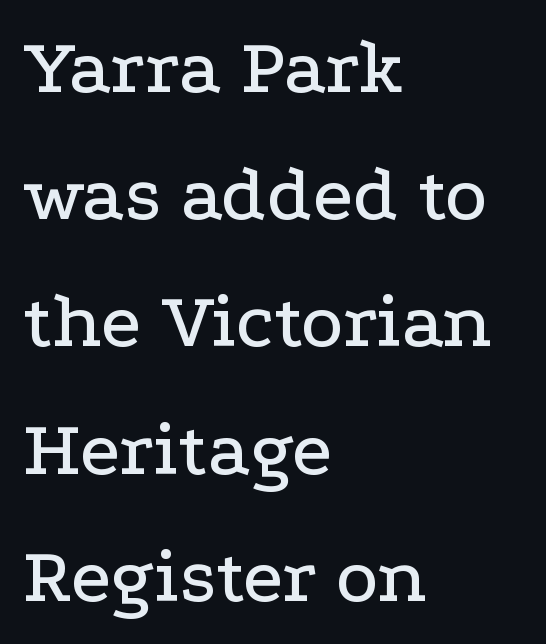
The image shows 80 px wide serif type, upright; set left-aligned, normal line spacing (1.59x), normal letter spacing, not underlined; low stroke contrast and a medium x-height.
